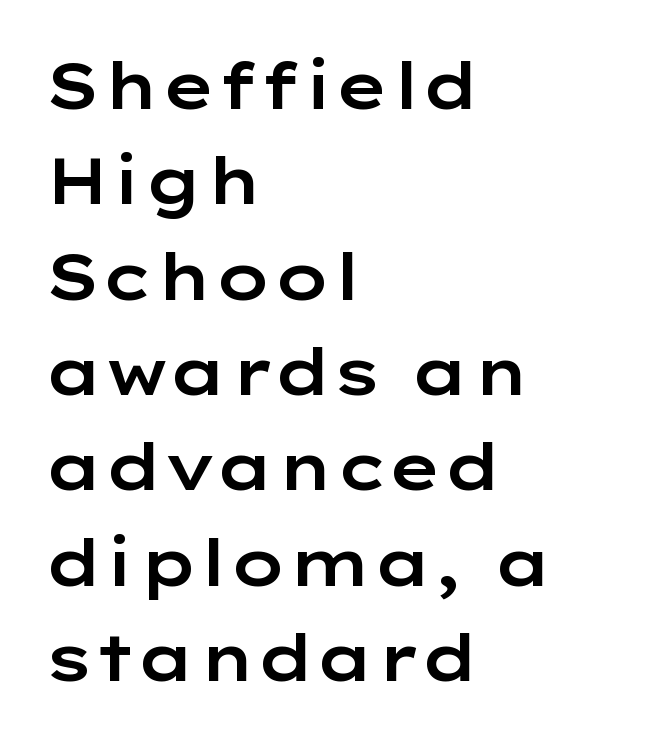
Q: Is the text italic (slanted)? A: No, it is upright.
Q: Is the typeface a serif or a sans-serif typeface? A: Sans-serif.
Q: Is the text underlined? A: No.
Q: How is the paragraph aligned? A: Left-aligned.
Q: Is the spacing between letters normal or unusually wide? A: Normal.
Q: Is the spacing between lines tight, normal or loose? A: Normal.
Q: Width (condensed, normal, or wide)? A: Wide.
Q: Stroke contrast? A: Low.
Q: x-height? A: Medium.
Q: Monospaced? A: No.
